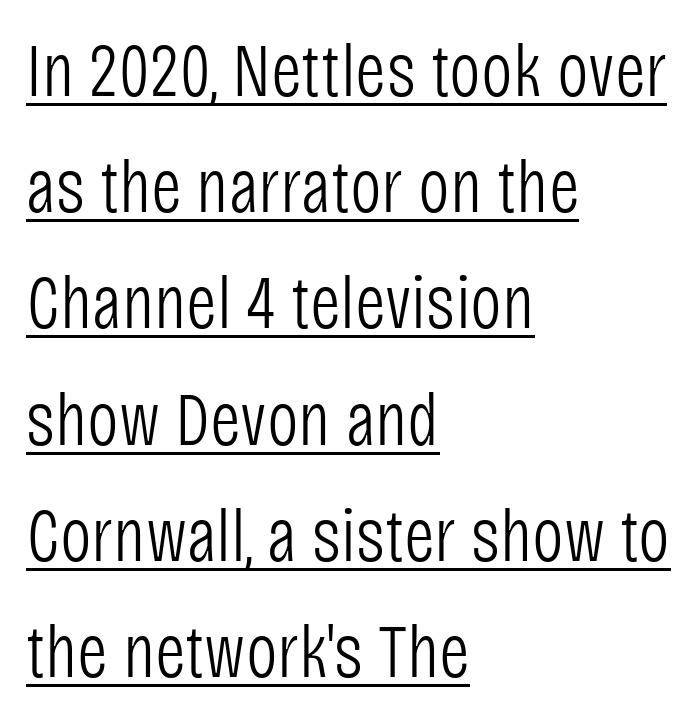
{"serif": "no", "italic": "no", "bold": "no", "weight": "light", "width": "condensed", "stroke_contrast": "low", "x_height": "large", "monospaced": "no", "underline": "yes", "align": "left", "line_spacing": "normal", "line_spacing_ratio": 1.55, "letter_spacing": "normal", "letter_spacing_em": 0.0, "glyph_px": 75}
